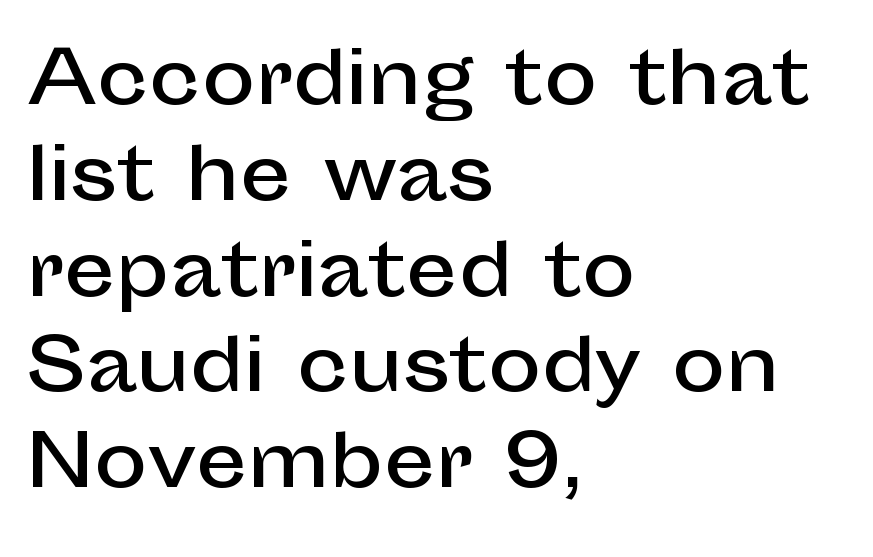
{"serif": "no", "italic": "no", "width": "normal", "stroke_contrast": "low", "x_height": "medium", "monospaced": "no", "underline": "no", "align": "left", "line_spacing": "normal", "line_spacing_ratio": 1.33, "letter_spacing": "normal", "letter_spacing_em": 0.0, "glyph_px": 72}
